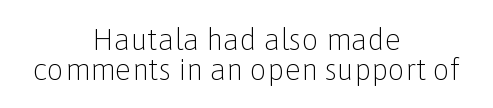
The image shows 30 px light sans-serif type, upright; set centered, tight line spacing (0.99x), normal letter spacing, not underlined; low stroke contrast and a medium x-height.
